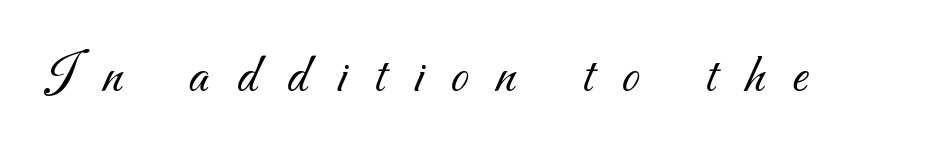
The baseline area is clear. The letterforms stand isolated, each surrounded by extra space. Is this a fixed-width face? No — the glyphs have proportional, varying widths. Regarding serifs, this sample does without them. No letter is thick-stroked: the sample isn't bold.
